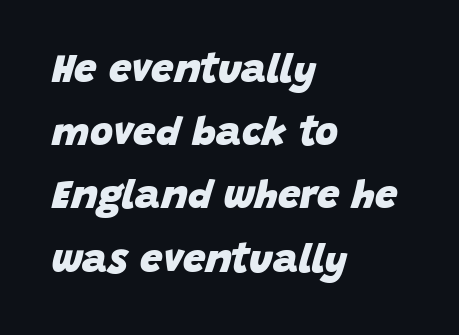
{"italic": "yes", "lean": "right", "slant_degrees": 15, "bold": "yes", "weight": "heavy", "width": "normal", "stroke_contrast": "low", "x_height": "large", "monospaced": "no", "underline": "no", "align": "left", "line_spacing": "normal", "line_spacing_ratio": 1.58, "letter_spacing": "normal", "letter_spacing_em": 0.0, "glyph_px": 40}
